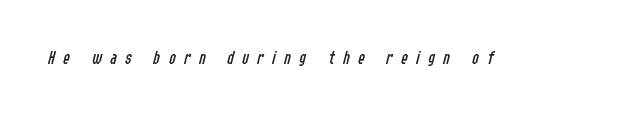
Q: Is the text bold? A: No.
Q: Is the text italic (slanted)? A: Yes, it leans right by about 14 degrees.
Q: Is the text underlined? A: No.
Q: Is the spacing between letters normal or unusually wide? A: Unusually wide.
